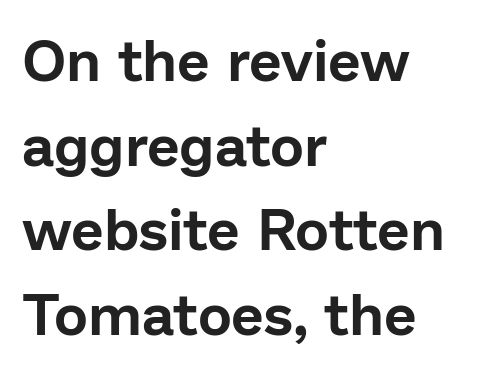
Q: Is the text italic (slanted)? A: No, it is upright.
Q: Is the typeface a serif or a sans-serif typeface? A: Sans-serif.
Q: Is the text underlined? A: No.
Q: How is the paragraph aligned? A: Left-aligned.
Q: Is the spacing between letters normal or unusually wide? A: Normal.
Q: Is the spacing between lines tight, normal or loose? A: Normal.
Q: Width (condensed, normal, or wide)? A: Normal.
Q: Stroke contrast? A: Low.
Q: x-height? A: Medium.
Q: Monospaced? A: No.
